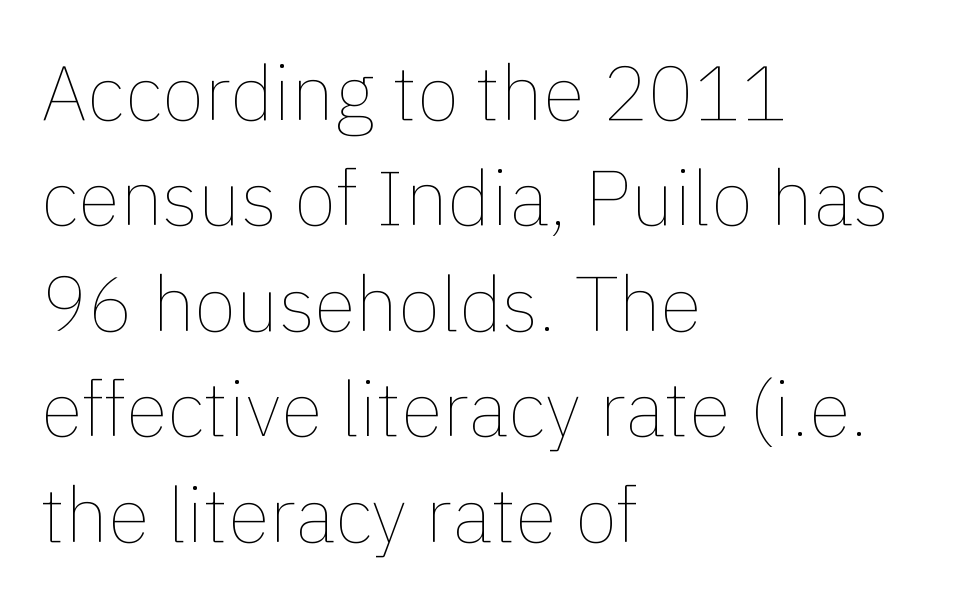
Q: Is the text bold? A: No.
Q: Is the text italic (slanted)? A: No, it is upright.
Q: Is the text underlined? A: No.
Q: How is the paragraph aligned? A: Left-aligned.
Q: Is the spacing between letters normal or unusually wide? A: Normal.
Q: Is the spacing between lines tight, normal or loose? A: Normal.
Q: Width (condensed, normal, or wide)? A: Normal.
Q: x-height? A: Medium.
Q: Monospaced? A: No.
